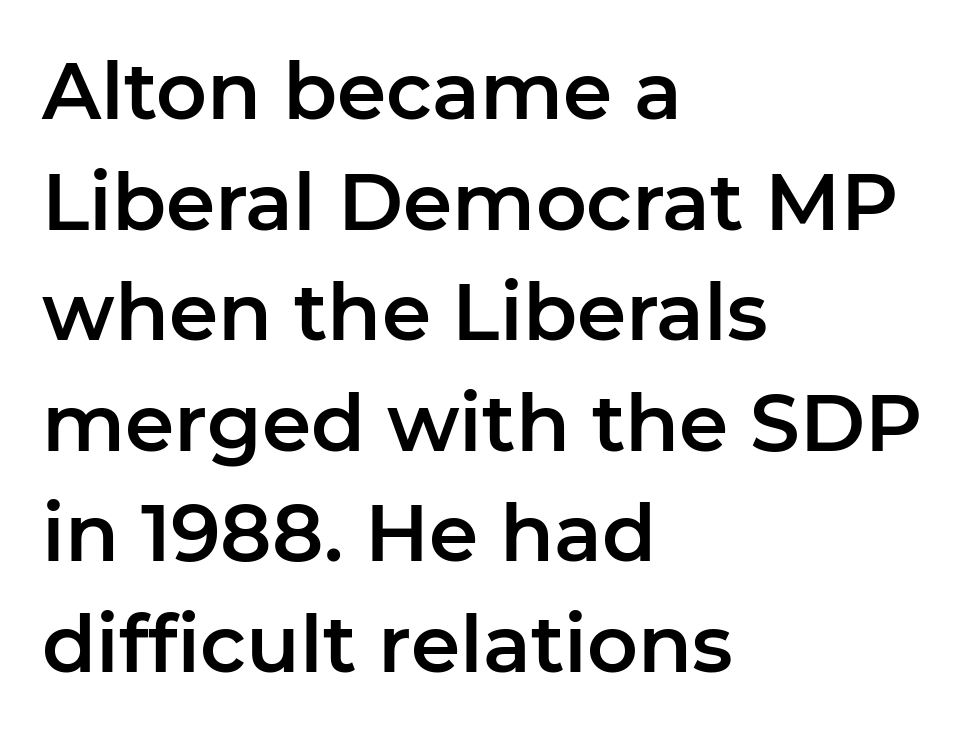
{"serif": "no", "italic": "no", "width": "normal", "stroke_contrast": "low", "x_height": "medium", "monospaced": "no", "underline": "no", "align": "left", "line_spacing": "normal", "line_spacing_ratio": 1.4, "letter_spacing": "normal", "letter_spacing_em": 0.0, "glyph_px": 79}
